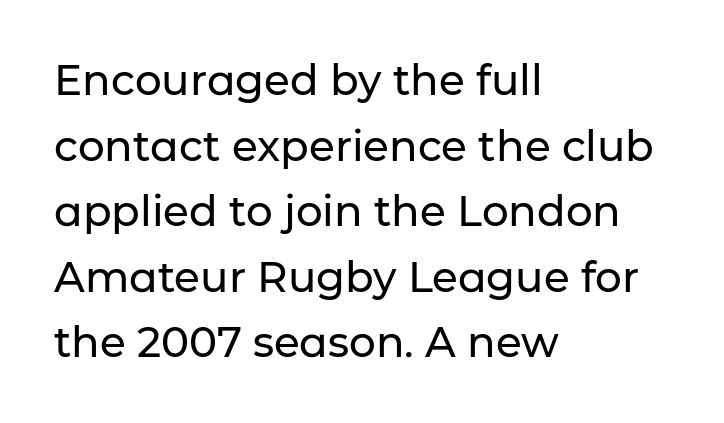
The image shows 42 px sans-serif type, upright; set left-aligned, normal line spacing (1.56x), normal letter spacing, not underlined; low stroke contrast and a medium x-height.
